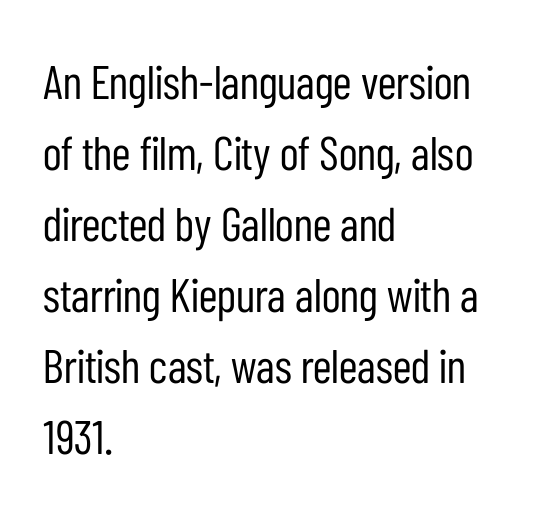
Q: Is the text bold? A: No.
Q: Is the text italic (slanted)? A: No, it is upright.
Q: Is the typeface a serif or a sans-serif typeface? A: Sans-serif.
Q: Is the text underlined? A: No.
Q: How is the paragraph aligned? A: Left-aligned.
Q: Is the spacing between letters normal or unusually wide? A: Normal.
Q: Is the spacing between lines tight, normal or loose? A: Normal.
Q: Width (condensed, normal, or wide)? A: Condensed.
Q: Stroke contrast? A: Low.
Q: x-height? A: Medium.
Q: Monospaced? A: No.
